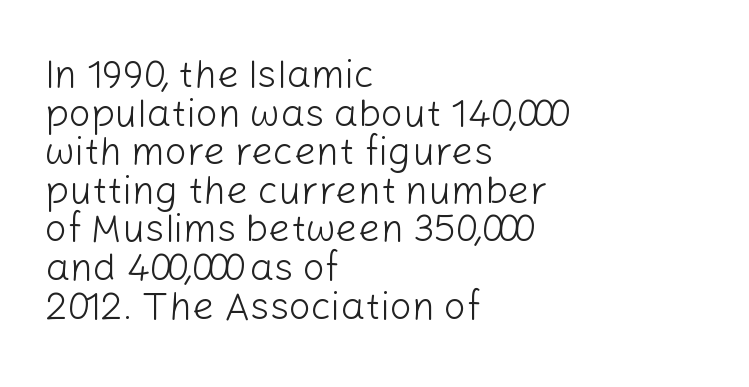
I'd call this a sans setting — the letters go barefoot. Caption: multi-line text, flush left, ragged right. The passage shown is typed in a proportional face where columns would drift. Stem width sits at or under what a default text font uses. Here the glyphs are tracked normally, forming tight word shapes. Compared with typical paragraphs, the rows here are closer together.
